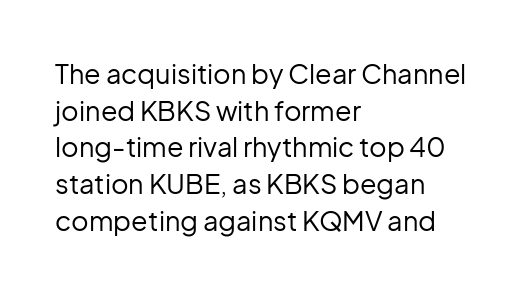
Reading down the block, your eye returns to a fixed left position each line. Do the letters lean? They stand straight. The strip under each line holds only bare page. Bold? No — there's no thickening of the strokes. Line spacing here is normal. Glyph-to-glyph distance matches everyday printed text.
